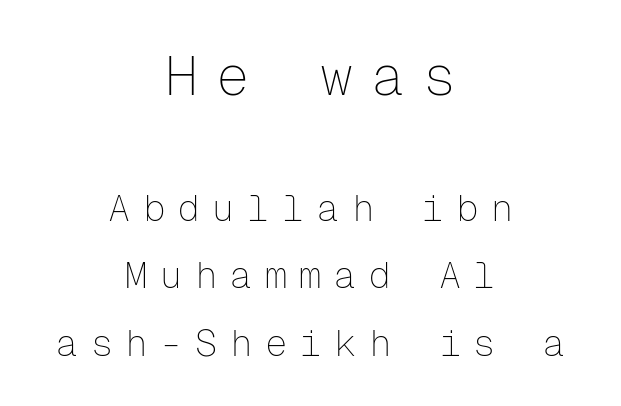
{"serif": "no", "italic": "no", "bold": "no", "weight": "thin", "width": "normal", "stroke_contrast": "low", "x_height": "medium", "monospaced": "yes", "underline": "no", "align": "center", "line_spacing_ratio": 1.82, "letter_spacing": "wide", "letter_spacing_em": 0.34, "larger_block": "first", "size_ratio": 1.49, "glyph_px": 55}
